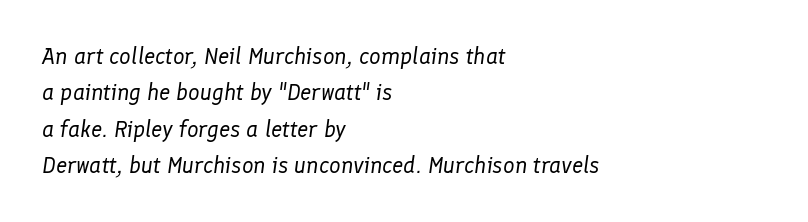
Spacing between characters is what you'd get straight out of the box. Leading matches the norm, producing a regular column. The glyphs look as if they've been sheared to an angle. The baseline area is clear.
